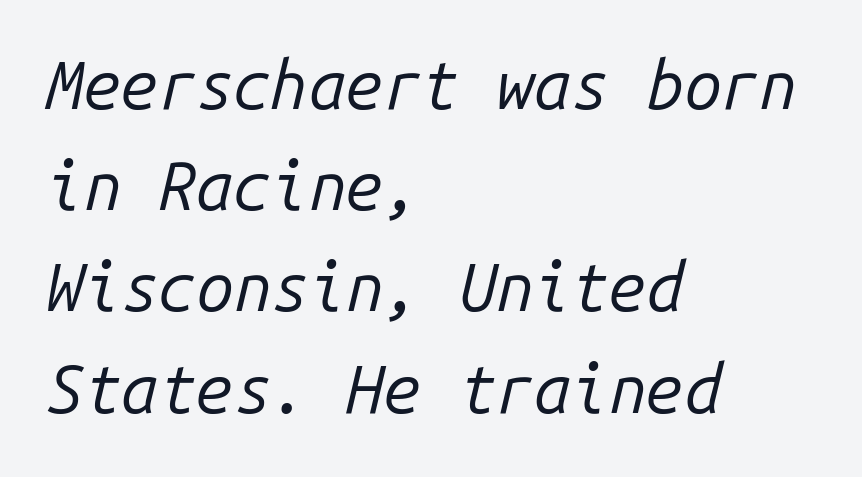
{"italic": "yes", "lean": "right", "slant_degrees": 14, "bold": "no", "weight": "regular", "width": "normal", "stroke_contrast": "low", "x_height": "medium", "monospaced": "yes", "underline": "no", "align": "left", "line_spacing": "normal", "line_spacing_ratio": 1.51, "letter_spacing": "normal", "letter_spacing_em": 0.0, "glyph_px": 67}
